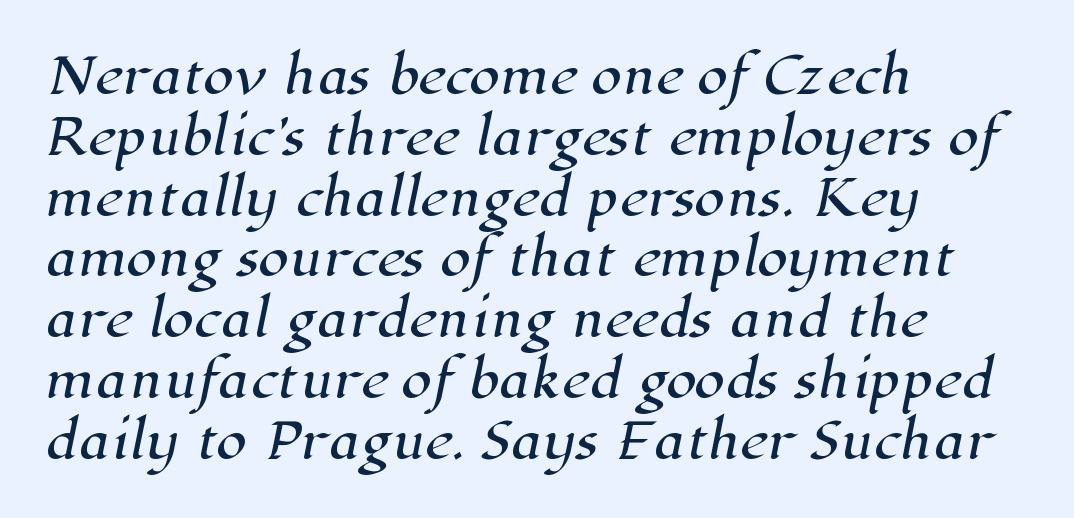
Letterform terminals end in serifs throughout the passage. Tracking value appears to be zero — textbook default spacing. Plain, unruled lines of type. Looks like regular typesetting: each glyph gets only the width it needs. Alignment: flush left.
